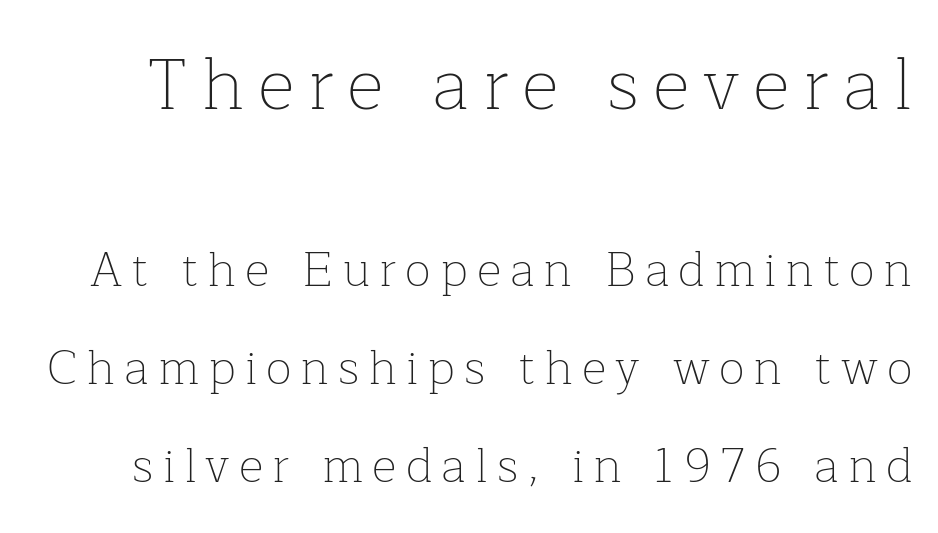
The image shows 72 px thin serif type, upright; set loose line spacing (2.04x), not underlined; the first (top) block is 1.5x larger; low stroke contrast and a medium x-height.
